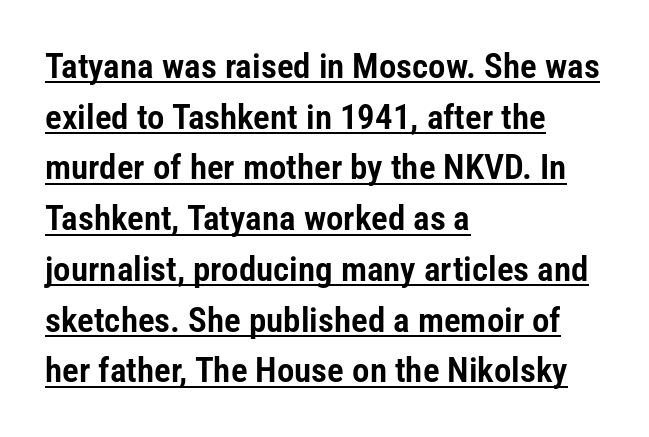
{"serif": "no", "italic": "no", "width": "condensed", "stroke_contrast": "low", "x_height": "medium", "monospaced": "no", "underline": "yes", "align": "left", "line_spacing": "normal", "line_spacing_ratio": 1.45, "letter_spacing": "normal", "letter_spacing_em": 0.0, "glyph_px": 35}
